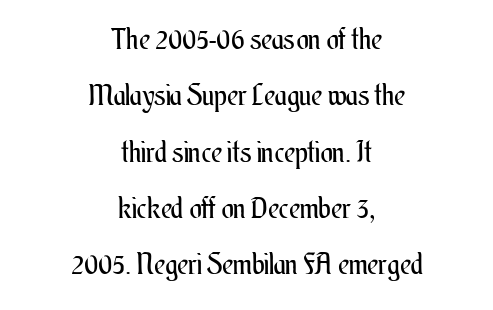
Q: Is the text bold? A: No.
Q: Is the text italic (slanted)? A: No, it is upright.
Q: Is the text underlined? A: No.
Q: How is the paragraph aligned? A: Centered.
Q: Is the spacing between letters normal or unusually wide? A: Normal.
Q: Is the spacing between lines tight, normal or loose? A: Loose.
Q: Width (condensed, normal, or wide)? A: Condensed.
Q: Stroke contrast? A: Medium.
Q: x-height? A: Small.
Q: Monospaced? A: No.
